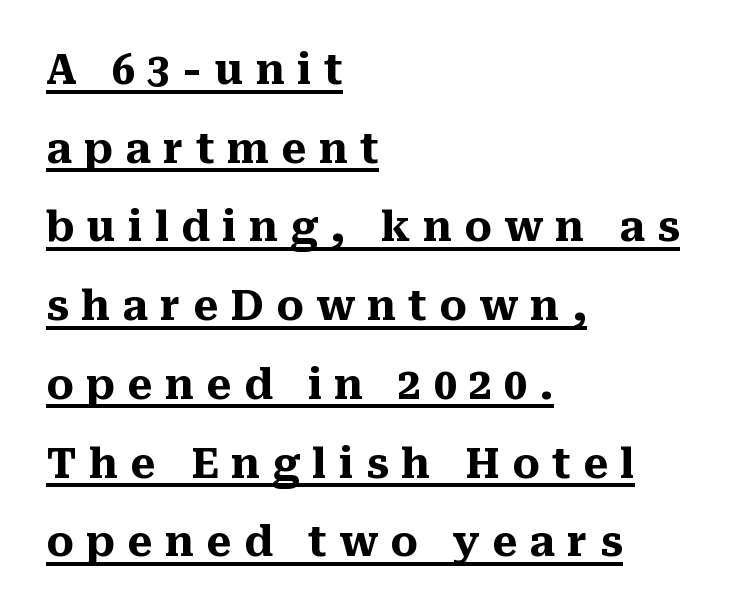
Q: Is the text bold? A: Yes.
Q: Is the text italic (slanted)? A: No, it is upright.
Q: Is the typeface a serif or a sans-serif typeface? A: Serif.
Q: Is the text underlined? A: Yes.
Q: How is the paragraph aligned? A: Left-aligned.
Q: Is the spacing between letters normal or unusually wide? A: Unusually wide.
Q: Is the spacing between lines tight, normal or loose? A: Loose.
Q: Width (condensed, normal, or wide)? A: Normal.
Q: Stroke contrast? A: Medium.
Q: x-height? A: Medium.
Q: Monospaced? A: No.
